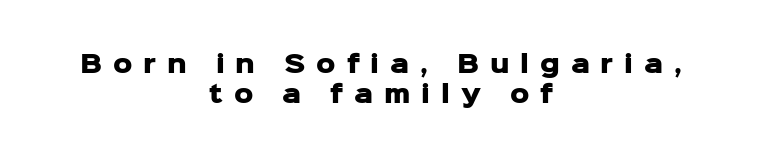
{"italic": "no", "bold": "yes", "underline": "no", "align": "center", "line_spacing_ratio": 1.23, "letter_spacing": "wide", "letter_spacing_em": 0.45, "glyph_px": 24}
